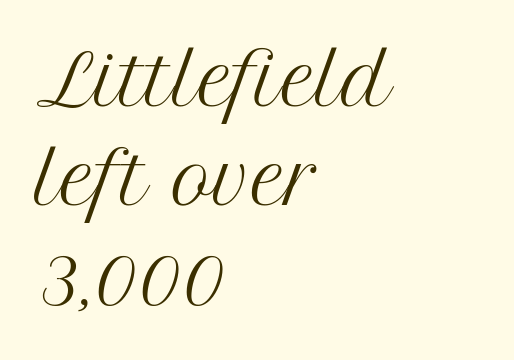
Students, observe: this is what conventionally led text looks like. These lines are rendered in a variable-pitch font. The foot of each line stays bare and open. Characters follow at the spacing the type designer built in.
